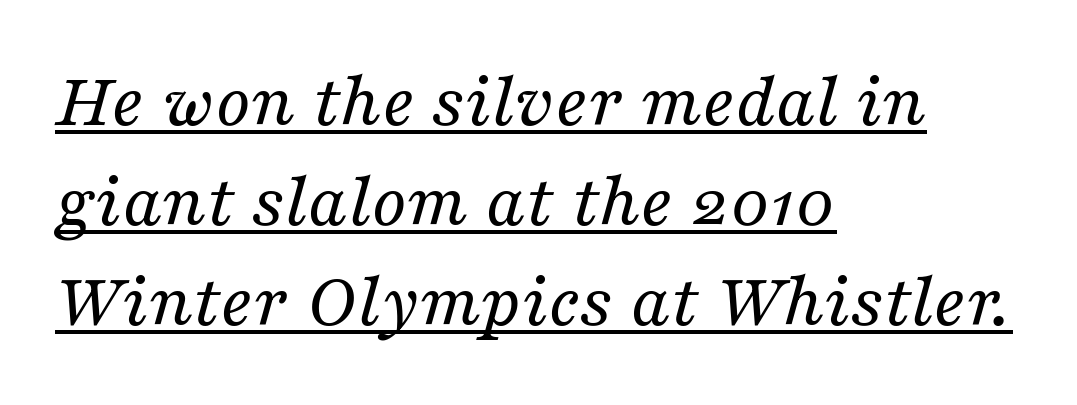
The image shows 78 px regular-weight serif type, italic (leaning right); set left-aligned, normal line spacing (1.28x), normal letter spacing, underlined; medium stroke contrast and a medium x-height.
